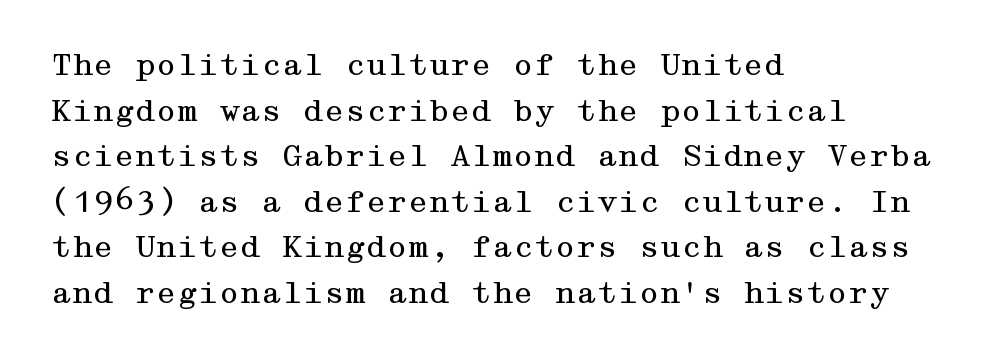
Q: Is the text bold? A: No.
Q: Is the text italic (slanted)? A: No, it is upright.
Q: Is the typeface a serif or a sans-serif typeface? A: Serif.
Q: Is the text underlined? A: No.
Q: How is the paragraph aligned? A: Left-aligned.
Q: Is the spacing between letters normal or unusually wide? A: Normal.
Q: Is the spacing between lines tight, normal or loose? A: Normal.
Q: Width (condensed, normal, or wide)? A: Wide.
Q: Stroke contrast? A: Medium.
Q: x-height? A: Medium.
